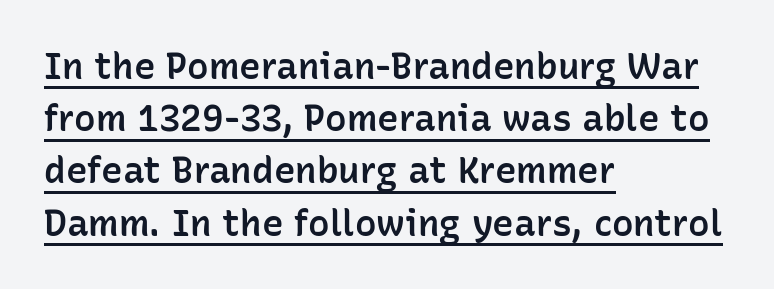
The paragraph has a hard left edge and a soft right edge. The letterforms sit shoulder to shoulder at normal distance. Quick note: underline on. Whoever set this chose a conventional vertical rhythm.
